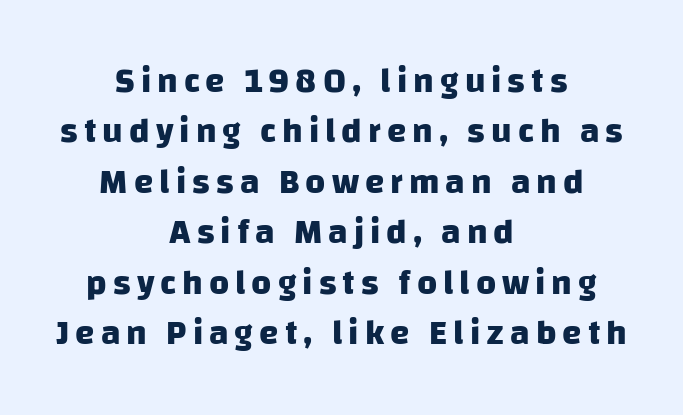
The image shows 35 px heavy sans-serif type; set centered, normal line spacing (1.44x), not underlined; low stroke contrast and a large x-height.
